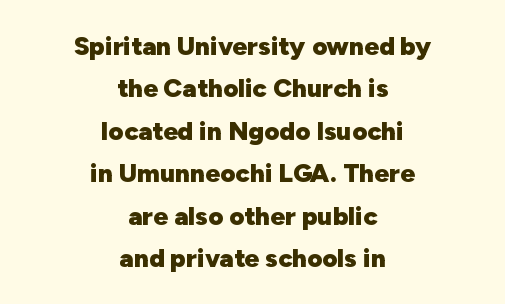
Each line is balanced around a shared central axis. Does the lettering tilt? It doesn't — this is upright. Only glyphs here, with clear space below each row. Successive baselines arrive at the customary interval. No extra tracking has been applied to these lines.
